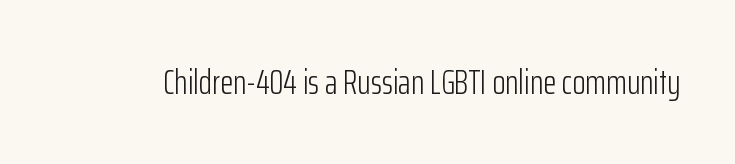
{"serif": "no", "italic": "no", "bold": "no", "weight": "light", "width": "condensed", "stroke_contrast": "low", "x_height": "medium", "monospaced": "no", "underline": "no", "letter_spacing": "normal", "letter_spacing_em": 0.0, "glyph_px": 34}
